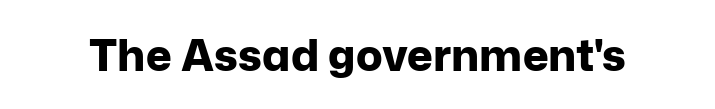
The image shows 44 px bold sans-serif type, upright; set normal letter spacing, not underlined; low stroke contrast and a medium x-height.
